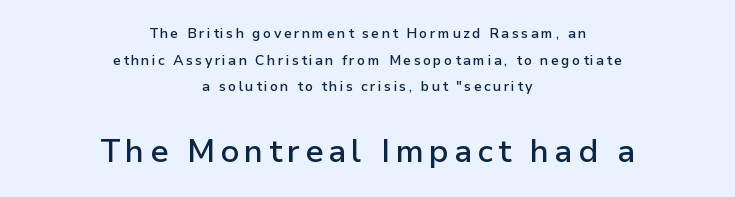
Does the copy run flush right? No — it is centered line by line. In terms of letterform style, serifs are entirely absent. Varying glyph widths throughout — classic text-font behaviour. This rendering features lettering with no underline.
